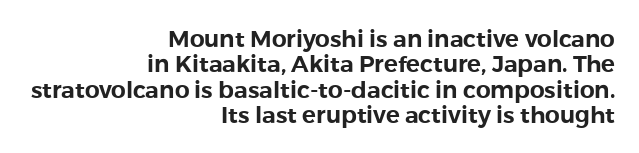
Plain, unruled lines of type. Reading down the column, the eye jumps only a short way to each next line. Tracking here is standard; glyphs follow each other at the usual distance. The letters stand straight up with perfectly vertical stems.
